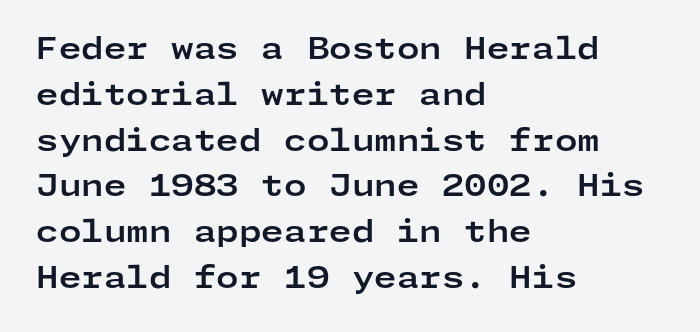
Q: Is the text bold? A: Yes.
Q: Is the text italic (slanted)? A: No, it is upright.
Q: Is the typeface a serif or a sans-serif typeface? A: Sans-serif.
Q: Is the text underlined? A: No.
Q: How is the paragraph aligned? A: Left-aligned.
Q: Is the spacing between letters normal or unusually wide? A: Normal.
Q: Is the spacing between lines tight, normal or loose? A: Normal.
Q: Width (condensed, normal, or wide)? A: Wide.
Q: Stroke contrast? A: Low.
Q: x-height? A: Medium.
